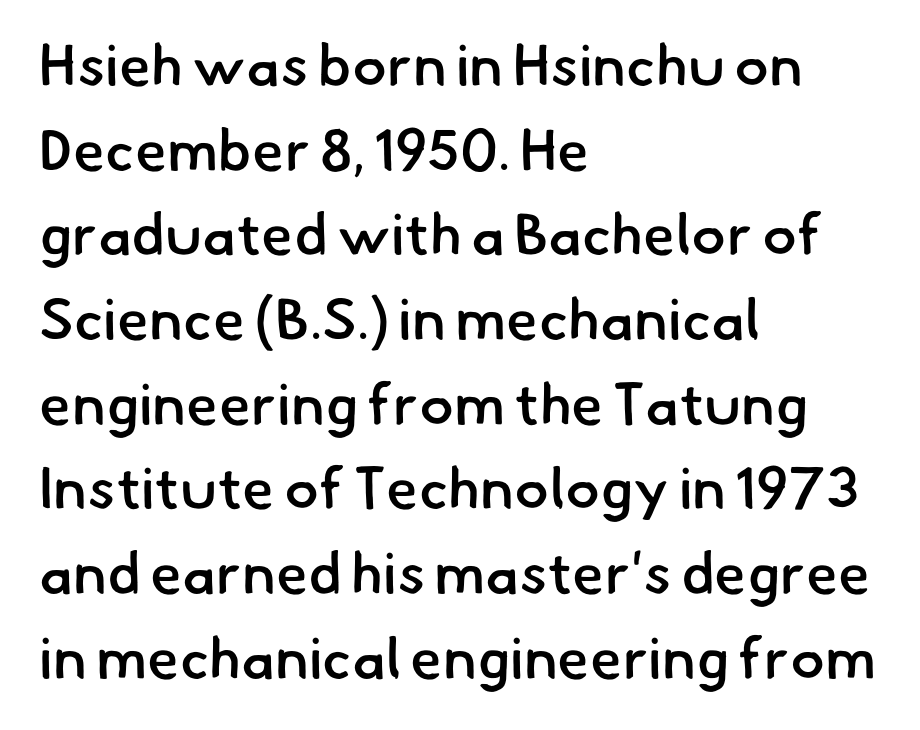
The image shows 58 px semibold sans-serif type; set left-aligned, normal line spacing (1.46x), normal letter spacing, not underlined; low stroke contrast and a small x-height.
